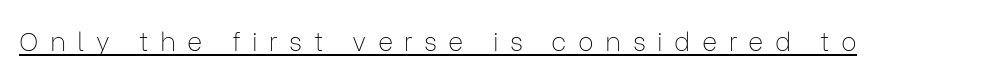
The image shows 26 px text type, upright; set unusually wide letter spacing (+0.44 em), underlined.
